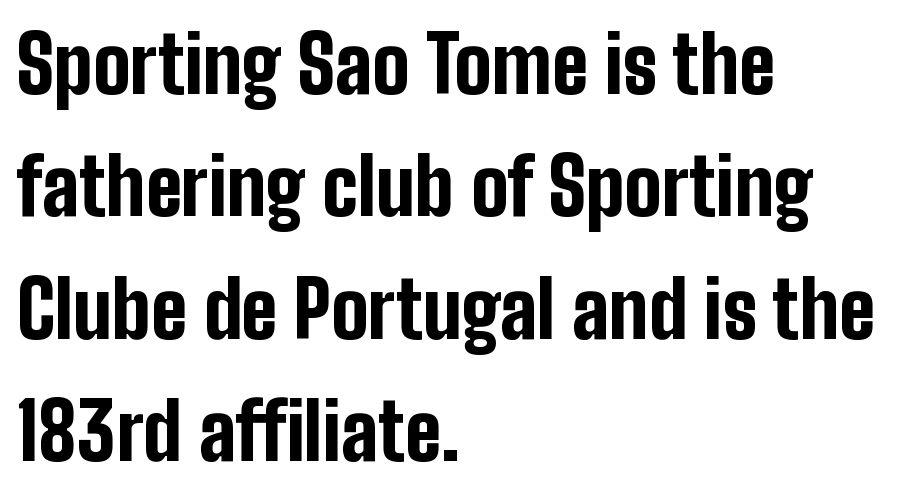
Q: Is the text bold? A: Yes.
Q: Is the text italic (slanted)? A: No, it is upright.
Q: Is the typeface a serif or a sans-serif typeface? A: Sans-serif.
Q: Is the text underlined? A: No.
Q: How is the paragraph aligned? A: Left-aligned.
Q: Is the spacing between letters normal or unusually wide? A: Normal.
Q: Is the spacing between lines tight, normal or loose? A: Normal.
Q: Width (condensed, normal, or wide)? A: Condensed.
Q: Stroke contrast? A: Low.
Q: x-height? A: Medium.
Q: Monospaced? A: No.
